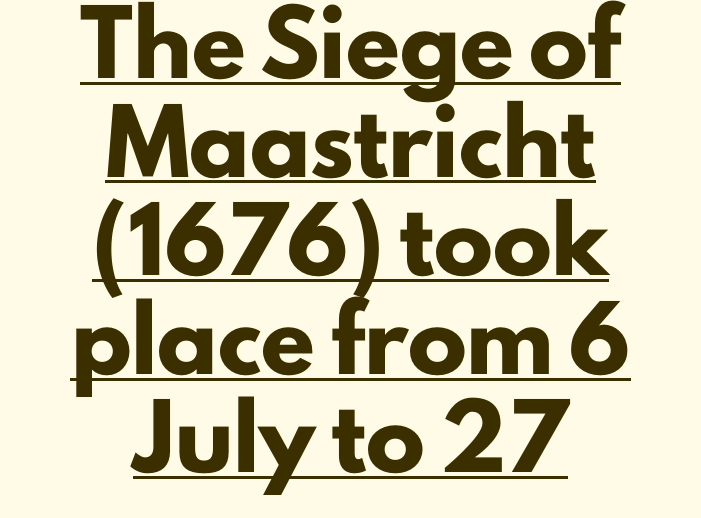
Typeset on center — no edge is straight. Leading: standard. Does a line run under the words? Yes, clearly. A sans-serif font was chosen for this passage. The letters sit at their default tracking, neither squeezed nor spread.
